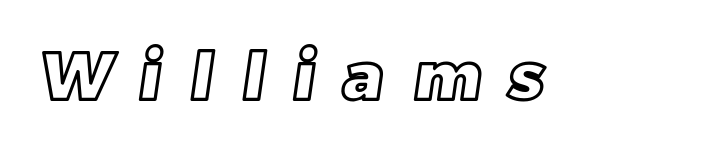
The image shows 65 px text type; set unusually wide letter spacing (+0.45 em), not underlined; a large x-height.
